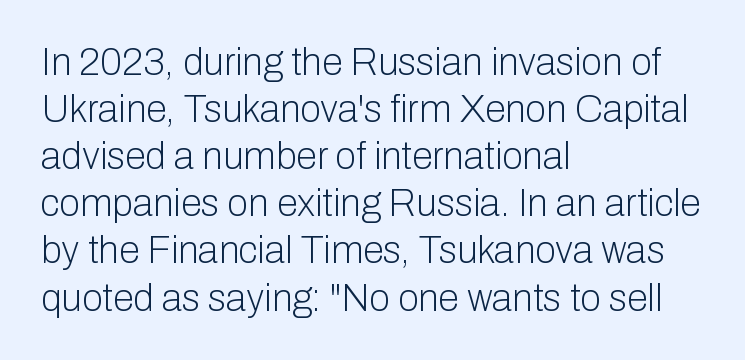
A typesetter would call this proportional, since set widths differ per character. This sample uses a sans-serif face. Characters remain perfectly vertical along every line. Descenders are the only things crossing below the line.
